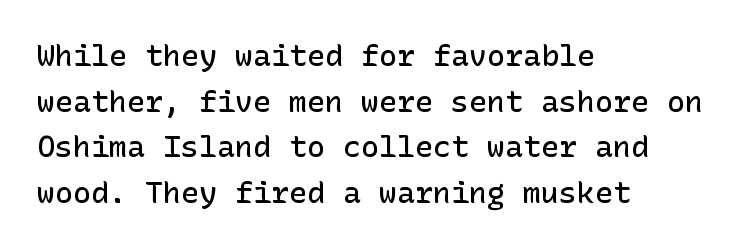
The type sits square on the baseline with zero lean. Any mark beneath the type? The region is blank. As a designer I'd log this as weight 600, semibold. Summary of vertical rhythm: regular, with standard interline spacing. Short and long lines alike share a common starting point at left. This rendering leaves character spacing at its baseline value.
